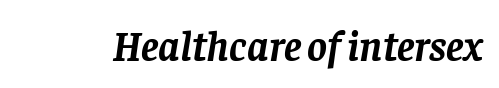
The image shows 42 px semibold serif type, italic (leaning right); set normal letter spacing, not underlined; low stroke contrast and a large x-height.
